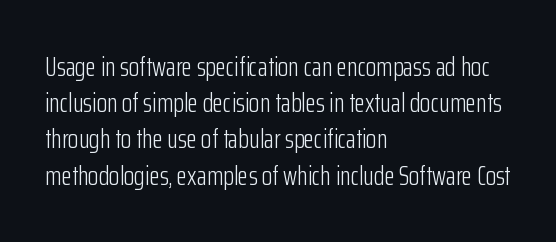
The strokes carry an ordinary text weight at most. Teacher's note: observe the even left margin — that is flush-left alignment. The lines sit at an ordinary, default distance from one another. Does extra space separate the letters? No, they use regular spacing. Posture: vertical. The specimen omits any rule beneath the text block's lines.
